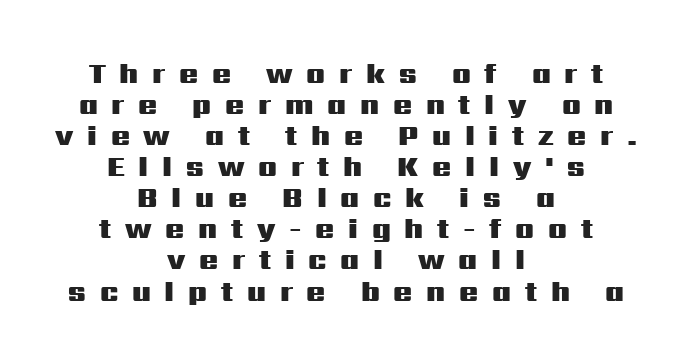
What weight is shown? A full bold with thick strokes. Compared with typical body copy, the letter spacing here is much looser. Leftover space on each line is divided equally before and after the words. This sample has the flowing, uneven cadence of proportional lettering. Italic: no, the glyphs are upright roman.
